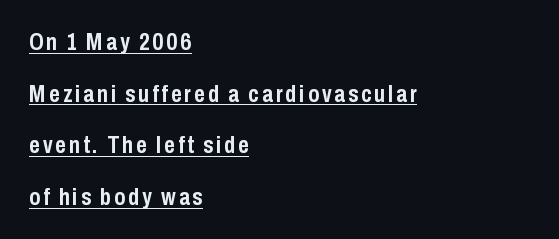
The image shows 23 px bold type, upright; set left-aligned, loose line spacing (2.24x), underlined.
